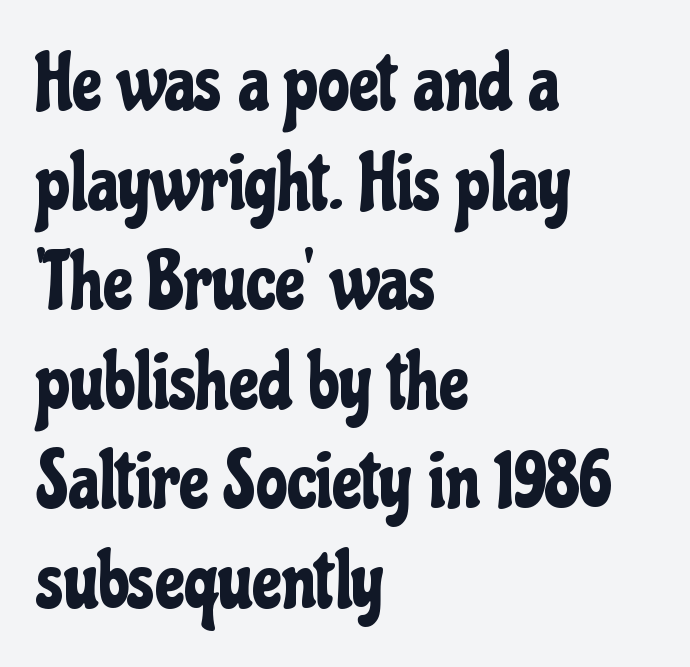
{"serif": "no", "italic": "no", "width": "condensed", "stroke_contrast": "low", "x_height": "medium", "monospaced": "no", "underline": "no", "align": "left", "line_spacing": "normal", "line_spacing_ratio": 1.26, "letter_spacing": "normal", "letter_spacing_em": 0.0, "glyph_px": 79}
